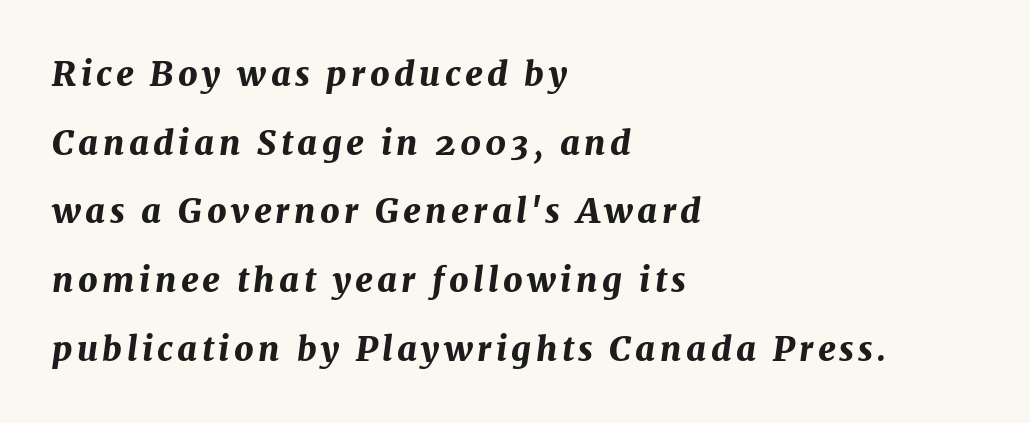
Q: Is the text bold? A: Yes.
Q: Is the text italic (slanted)? A: Yes, it leans right by about 7 degrees.
Q: Is the text underlined? A: No.
Q: How is the paragraph aligned? A: Left-aligned.
Q: Is the spacing between lines tight, normal or loose? A: Loose.
Q: Width (condensed, normal, or wide)? A: Normal.
Q: Stroke contrast? A: Medium.
Q: x-height? A: Medium.
Q: Monospaced? A: No.
